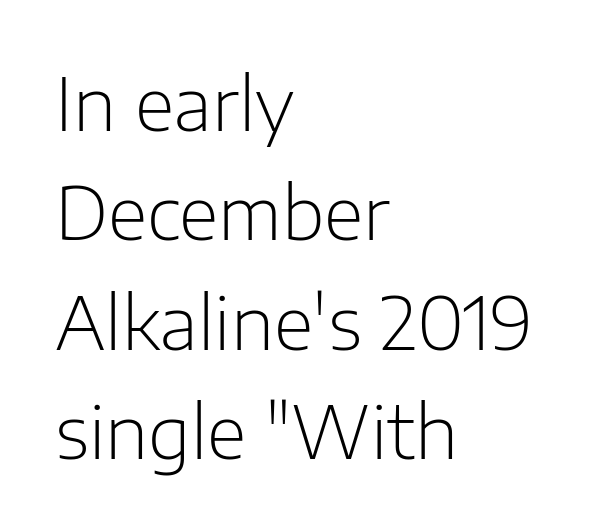
The image shows 73 px light sans-serif type, upright; set left-aligned, normal line spacing (1.5x), normal letter spacing, not underlined; low stroke contrast and a medium x-height.
